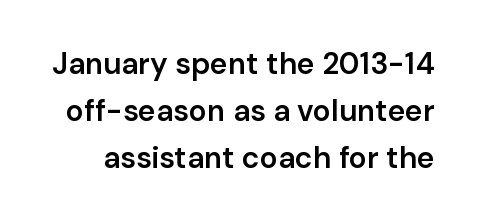
The image shows 30 px semibold sans-serif type, upright; set normal line spacing (1.56x), normal letter spacing, not underlined; low stroke contrast and a medium x-height.
